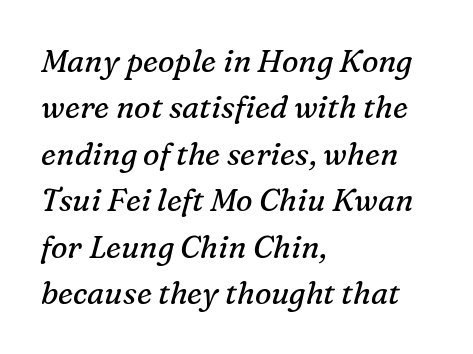
Is there much room between lines? A standard amount, neither cramped nor airy. This sample has the flowing, uneven cadence of proportional lettering. Letters have the restrained weight of plain body copy at most. Descenders are the only things crossing below the line. This rendering employs a face with finishing strokes, i.e., a serif.
